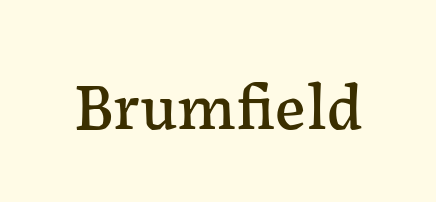
{"serif": "yes", "italic": "no", "width": "normal", "stroke_contrast": "low", "x_height": "medium", "monospaced": "no", "underline": "no", "letter_spacing": "normal", "letter_spacing_em": 0.0, "glyph_px": 67}
